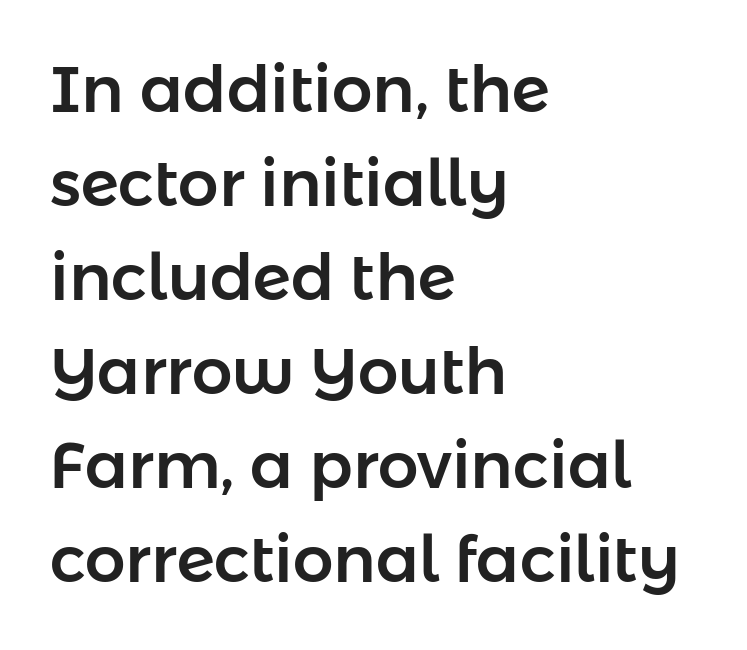
Q: Is the text italic (slanted)? A: No, it is upright.
Q: Is the typeface a serif or a sans-serif typeface? A: Sans-serif.
Q: Is the text underlined? A: No.
Q: How is the paragraph aligned? A: Left-aligned.
Q: Is the spacing between letters normal or unusually wide? A: Normal.
Q: Is the spacing between lines tight, normal or loose? A: Normal.
Q: Width (condensed, normal, or wide)? A: Normal.
Q: Stroke contrast? A: Low.
Q: x-height? A: Medium.
Q: Monospaced? A: No.
